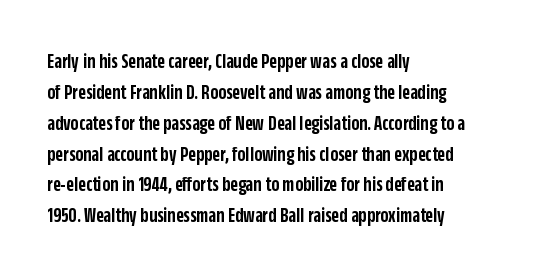
Q: Is the text bold? A: Semi-bold.
Q: Is the text italic (slanted)? A: No, it is upright.
Q: Is the text underlined? A: No.
Q: How is the paragraph aligned? A: Left-aligned.
Q: Is the spacing between letters normal or unusually wide? A: Normal.
Q: Is the spacing between lines tight, normal or loose? A: Normal.
